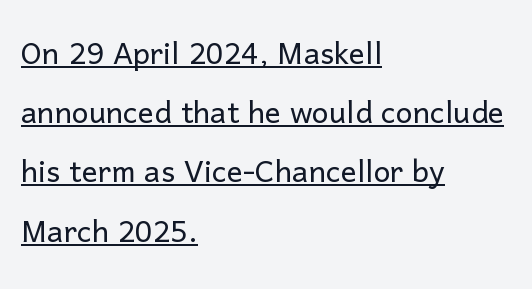
Q: Is the text bold? A: No.
Q: Is the text italic (slanted)? A: No, it is upright.
Q: Is the typeface a serif or a sans-serif typeface? A: Sans-serif.
Q: Is the text underlined? A: Yes.
Q: How is the paragraph aligned? A: Left-aligned.
Q: Is the spacing between letters normal or unusually wide? A: Normal.
Q: Is the spacing between lines tight, normal or loose? A: Normal.
Q: Width (condensed, normal, or wide)? A: Normal.
Q: Stroke contrast? A: Low.
Q: x-height? A: Medium.
Q: Monospaced? A: No.
